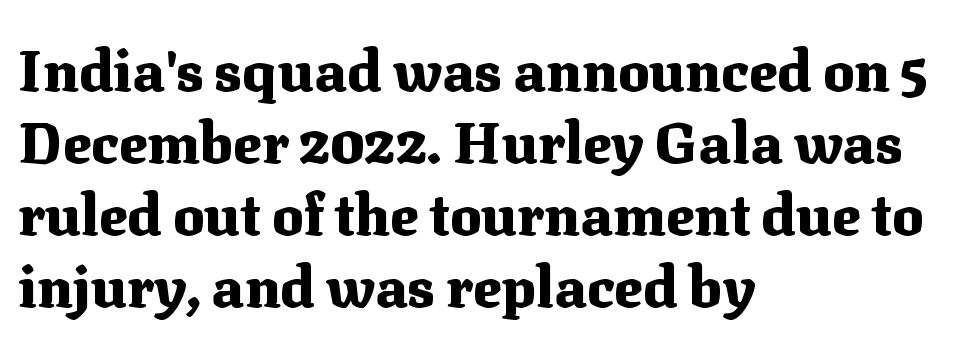
Spacing verdict: proportional, widths tailored to each character. A dark, heavy texture on the line: the type is bold. The rendering keeps characters at their native spacing. Bare-footed words on every line. Left-aligned paragraph, ragged on the right.
